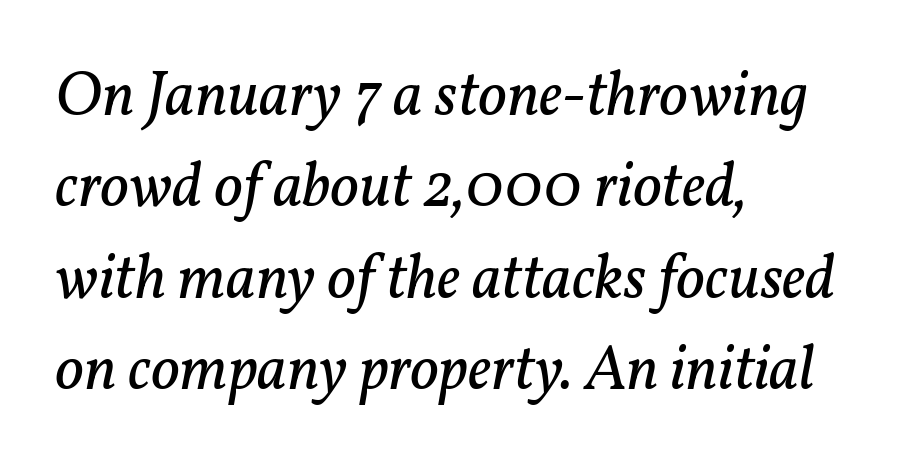
{"serif": "yes", "italic": "yes", "lean": "right", "slant_degrees": 11, "bold": "no", "weight": "regular", "width": "normal", "stroke_contrast": "low", "x_height": "medium", "monospaced": "no", "underline": "no", "align": "left", "line_spacing": "normal", "line_spacing_ratio": 1.45, "letter_spacing": "normal", "letter_spacing_em": 0.0, "glyph_px": 63}
